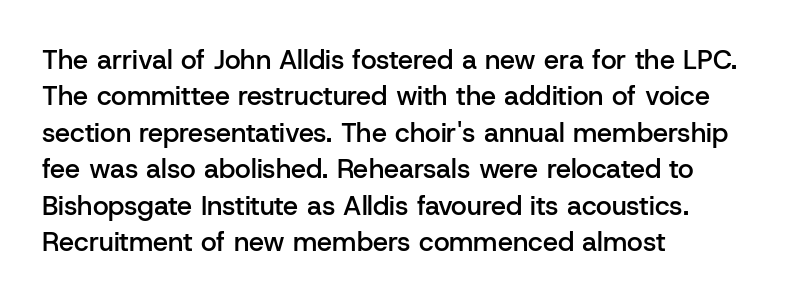
{"italic": "no", "bold": "semi", "underline": "no", "align": "left", "line_spacing": "normal", "line_spacing_ratio": 1.35, "letter_spacing": "normal", "letter_spacing_em": 0.0, "glyph_px": 27}
